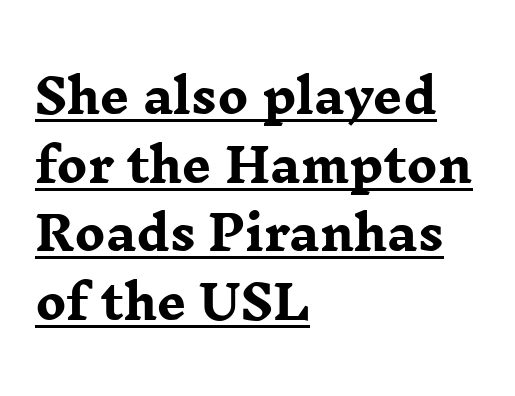
Q: Is the text bold? A: Yes.
Q: Is the text italic (slanted)? A: No, it is upright.
Q: Is the typeface a serif or a sans-serif typeface? A: Serif.
Q: Is the text underlined? A: Yes.
Q: How is the paragraph aligned? A: Left-aligned.
Q: Is the spacing between letters normal or unusually wide? A: Normal.
Q: Is the spacing between lines tight, normal or loose? A: Normal.
Q: Width (condensed, normal, or wide)? A: Wide.
Q: Stroke contrast? A: Low.
Q: x-height? A: Medium.
Q: Monospaced? A: No.
